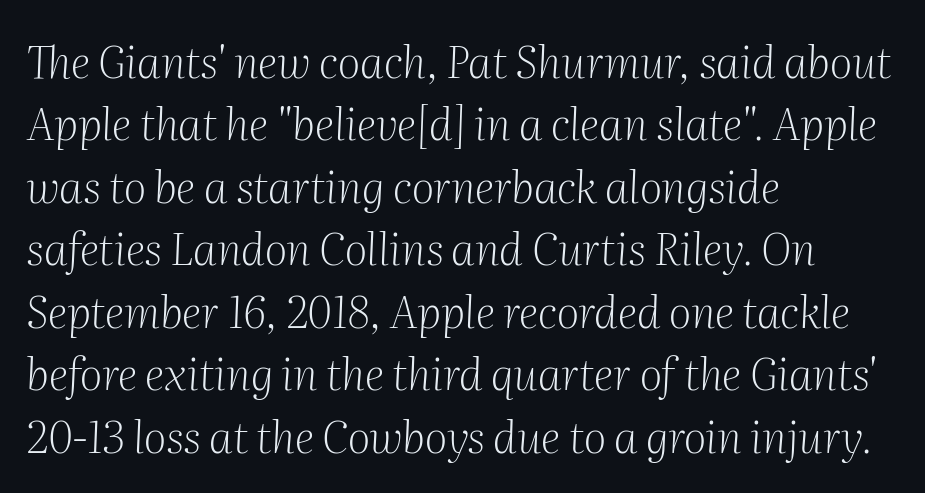
Is the type slanted? Yes — the strokes lean at a clear angle. Glance below the letters and you will spot only blank space. Do the characters align in a grid? No, the font is proportional. Short and long lines alike share a common starting point at left. Inter-character spacing is left at the font's built-in metrics.
